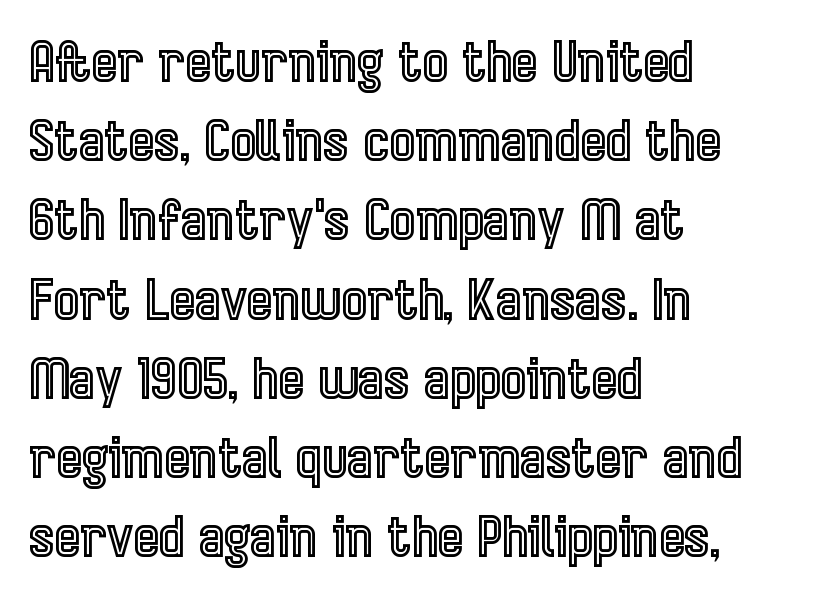
The image shows 55 px condensed type, upright; set left-aligned, normal line spacing (1.44x), normal letter spacing, not underlined; a medium x-height.
